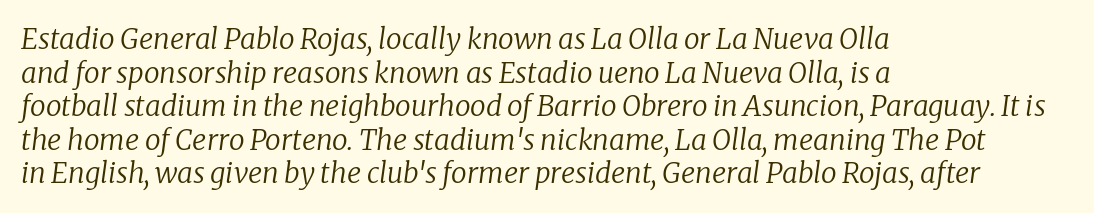
The image shows 28 px regular-weight serif type, italic (leaning right); set left-aligned, line spacing 1.2x, normal letter spacing, not underlined; low stroke contrast and a medium x-height.
